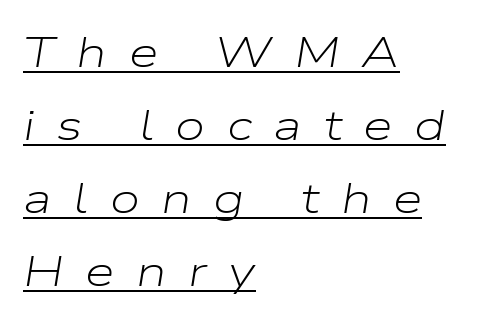
The image shows 43 px light, wide type, italic (leaning right); set left-aligned, normal line spacing (1.7x), unusually wide letter spacing (+0.5 em), underlined; low stroke contrast and a medium x-height.
